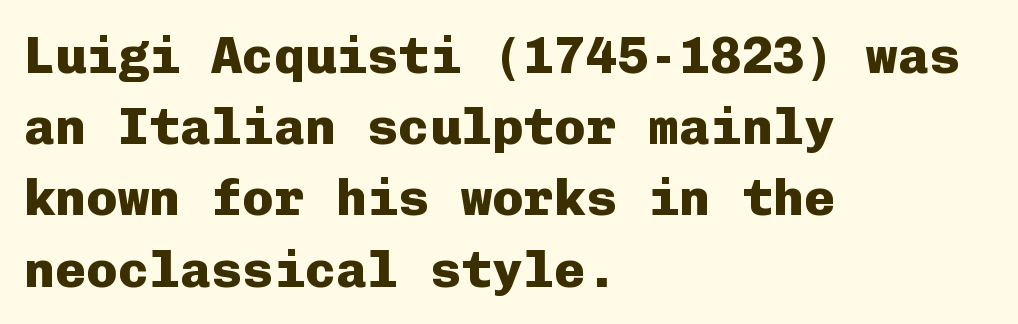
{"serif": "no", "italic": "no", "bold": "yes", "weight": "heavy", "width": "normal", "stroke_contrast": "low", "x_height": "medium", "monospaced": "yes", "underline": "no", "align": "left", "line_spacing": "normal", "line_spacing_ratio": 1.37, "letter_spacing": "normal", "letter_spacing_em": 0.0, "glyph_px": 52}
